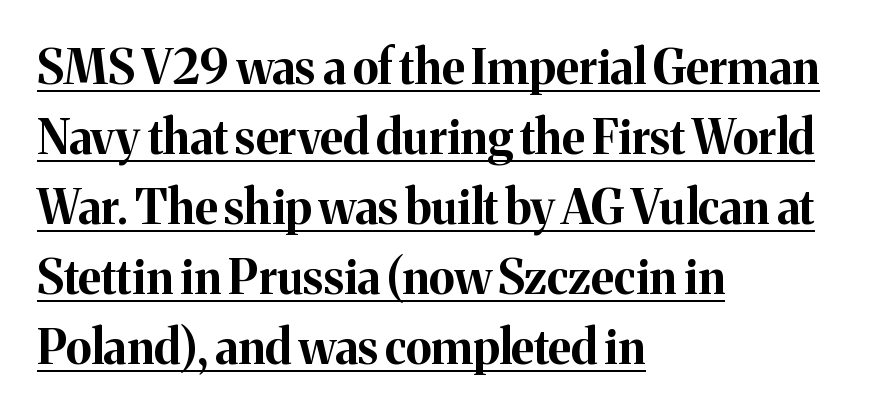
Serif or sans? Serif — the stroke terminals have little feet. A typesetter would call this zero additional tracking. Upright lettering throughout. The face used here is proportionally spaced, like ordinary book or web type. The characters look thick and weighty, a clear bold.
